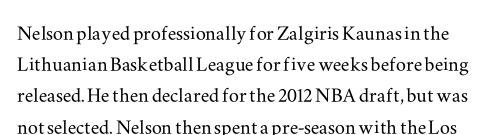
Nothing unusual about the tracking: characters are spaced as the font intends. Check under the words: just untouched page. This sample keeps an unexceptional amount of space between lines. Every stem runs plumb, perpendicular to the baseline.
